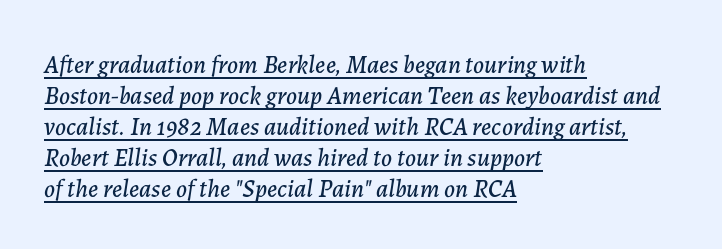
{"italic": "yes", "lean": "right", "slant_degrees": 7, "underline": "yes", "align": "left", "line_spacing_ratio": 1.24, "letter_spacing": "normal", "letter_spacing_em": 0.0, "glyph_px": 25}
